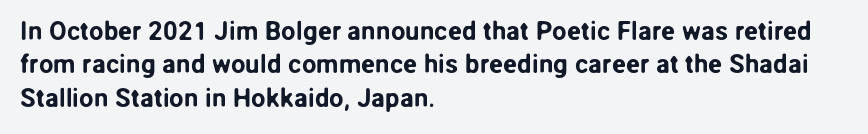
{"italic": "no", "underline": "no", "align": "left", "line_spacing": "normal", "line_spacing_ratio": 1.28, "letter_spacing": "normal", "letter_spacing_em": 0.0, "glyph_px": 26}
